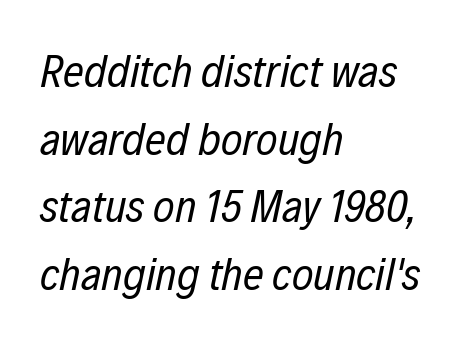
The image shows 46 px regular-weight, condensed type, italic (leaning right); set left-aligned, normal line spacing (1.47x), normal letter spacing, not underlined; low stroke contrast and a medium x-height.
